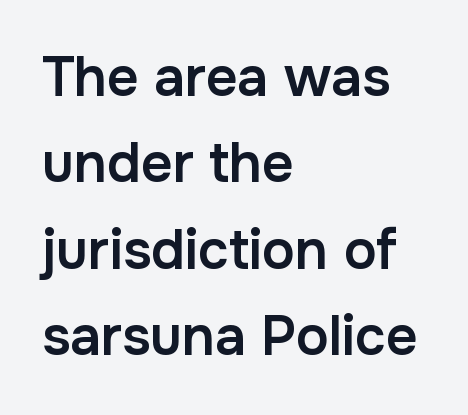
Q: Is the text bold? A: Semi-bold.
Q: Is the text italic (slanted)? A: No, it is upright.
Q: Is the typeface a serif or a sans-serif typeface? A: Sans-serif.
Q: Is the text underlined? A: No.
Q: How is the paragraph aligned? A: Left-aligned.
Q: Is the spacing between letters normal or unusually wide? A: Normal.
Q: Is the spacing between lines tight, normal or loose? A: Normal.
Q: Width (condensed, normal, or wide)? A: Normal.
Q: Stroke contrast? A: Low.
Q: x-height? A: Medium.
Q: Monospaced? A: No.
